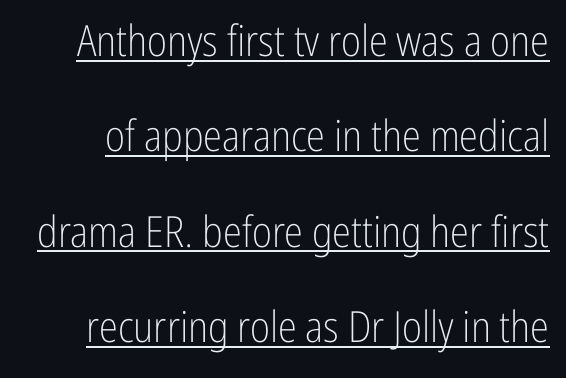
{"serif": "no", "italic": "no", "bold": "no", "weight": "light", "width": "condensed", "stroke_contrast": "low", "x_height": "medium", "monospaced": "no", "underline": "yes", "line_spacing": "loose", "line_spacing_ratio": 2.22, "letter_spacing": "normal", "letter_spacing_em": 0.0, "glyph_px": 43}
